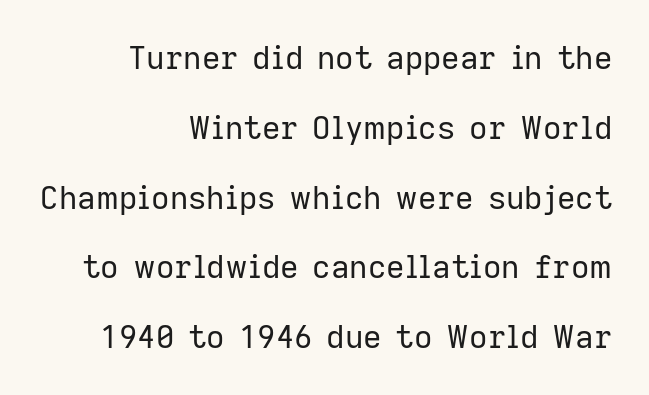
Inter-character spacing is left at the font's built-in metrics. Heft: none added — not bold. Decoration check: the copy has no underline. Varying glyph widths throughout — classic text-font behaviour.
